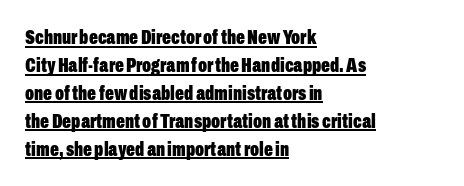
{"italic": "no", "bold": "yes", "underline": "yes", "align": "left", "line_spacing": "normal", "line_spacing_ratio": 1.33, "letter_spacing": "normal", "letter_spacing_em": 0.0, "glyph_px": 21}
